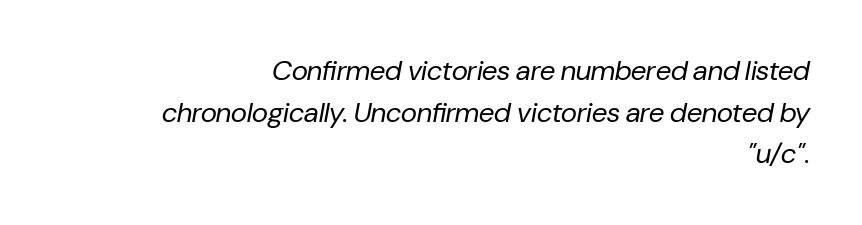
The image shows 28 px regular-weight type, italic (leaning right); set right-aligned, normal line spacing (1.49x), normal letter spacing, not underlined; low stroke contrast and a medium x-height.
